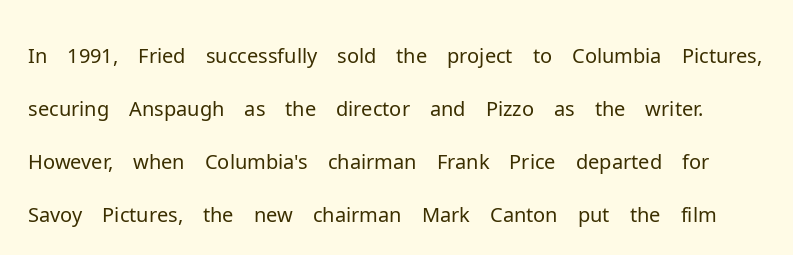
The line texture is even and compact thanks to regular tracking. What kind of face is this? One without serifs — a sans. The type sits square on the baseline with zero lean. Note the varied advance widths — an 'i' is clearly narrower than an 'm'. The space directly below the letters is spotless. Counters stay open thanks to moderate or lighter strokes.
